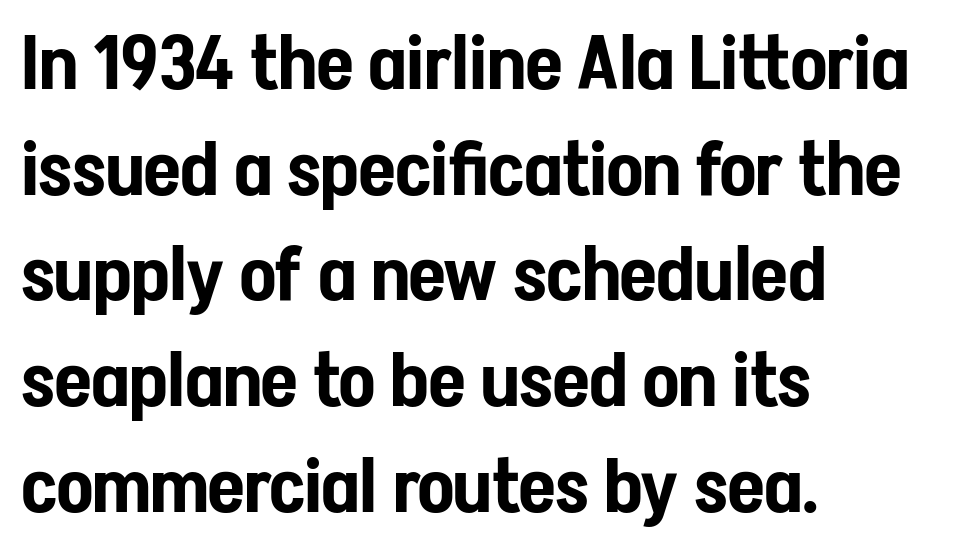
Q: Is the text italic (slanted)? A: No, it is upright.
Q: Is the typeface a serif or a sans-serif typeface? A: Sans-serif.
Q: Is the text underlined? A: No.
Q: How is the paragraph aligned? A: Left-aligned.
Q: Is the spacing between letters normal or unusually wide? A: Normal.
Q: Is the spacing between lines tight, normal or loose? A: Normal.
Q: Width (condensed, normal, or wide)? A: Condensed.
Q: Stroke contrast? A: Low.
Q: x-height? A: Medium.
Q: Monospaced? A: No.
